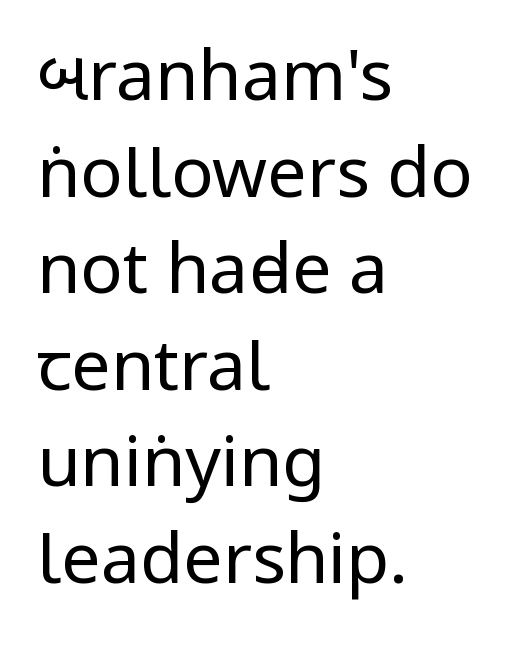
{"serif": "no", "italic": "no", "bold": "no", "weight": "regular", "width": "condensed", "stroke_contrast": "low", "underline": "no", "align": "left", "line_spacing": "normal", "line_spacing_ratio": 1.38, "letter_spacing": "normal", "letter_spacing_em": 0.0, "glyph_px": 70}
